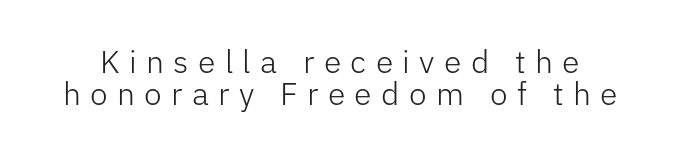
Q: Is the text bold? A: No.
Q: Is the text italic (slanted)? A: No, it is upright.
Q: Is the typeface a serif or a sans-serif typeface? A: Sans-serif.
Q: Is the text underlined? A: No.
Q: Is the spacing between letters normal or unusually wide? A: Unusually wide.
Q: Is the spacing between lines tight, normal or loose? A: Tight.
Q: Width (condensed, normal, or wide)? A: Normal.
Q: Stroke contrast? A: Low.
Q: x-height? A: Medium.
Q: Monospaced? A: No.
